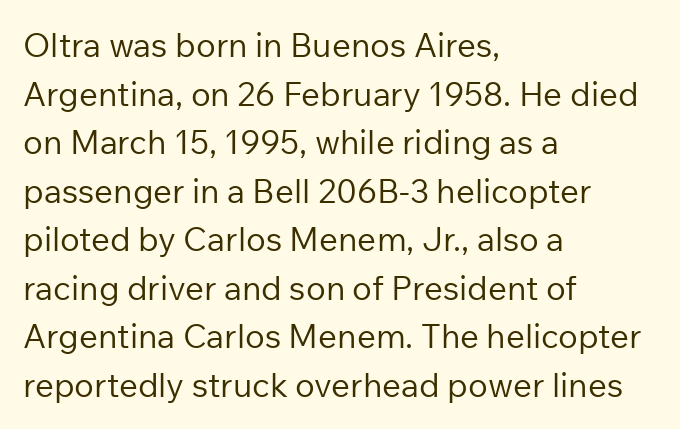
You can tell it's not italic because the verticals are truly vertical. On a weight scale, this lands at 450 or below. This rendering leaves character spacing at its baseline value. The letters advance in unequal steps, a hallmark of proportional type. Does the leading feel generous? No, just average.
